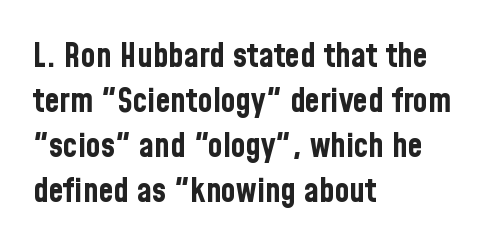
The image shows 34 px bold, condensed sans-serif type, upright; set left-aligned, normal line spacing (1.32x), normal letter spacing, not underlined; low stroke contrast and a medium x-height.
